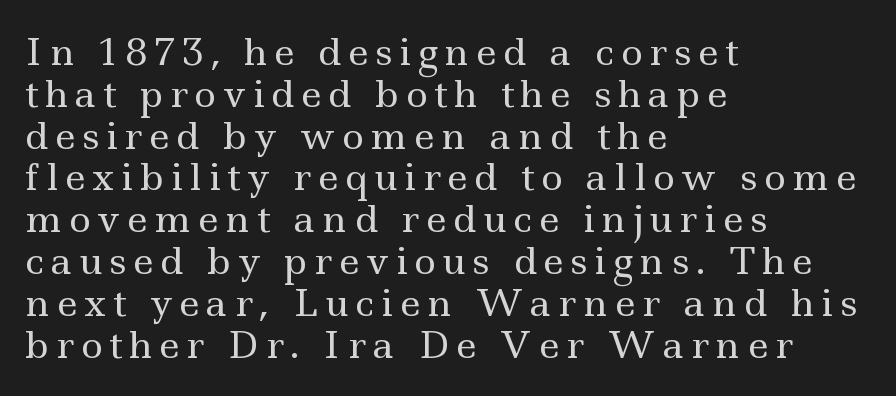
The image shows 37 px regular-weight, wide serif type, upright; set left-aligned, tight line spacing (1.13x), not underlined; a small x-height.
